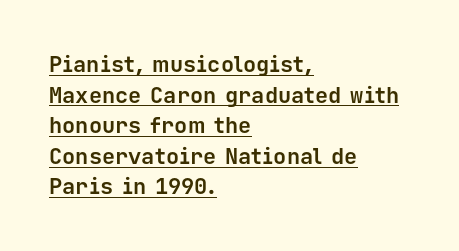
Q: Is the text bold? A: Yes.
Q: Is the text italic (slanted)? A: No, it is upright.
Q: Is the text underlined? A: Yes.
Q: How is the paragraph aligned? A: Left-aligned.
Q: Is the spacing between letters normal or unusually wide? A: Normal.
Q: Is the spacing between lines tight, normal or loose? A: Normal.
